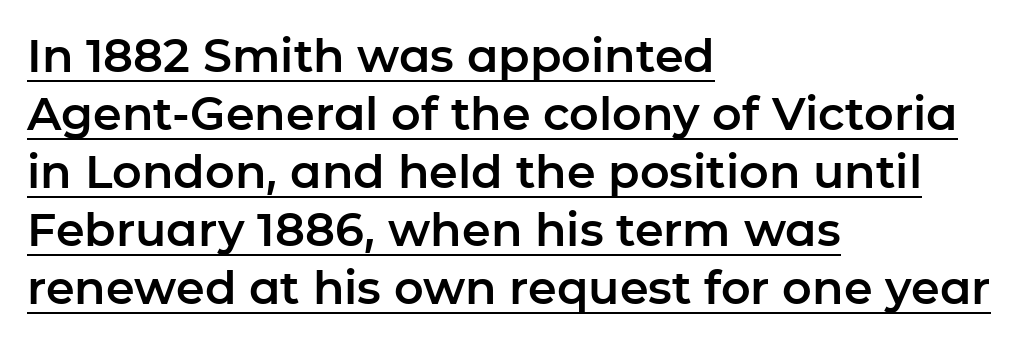
Q: Is the text italic (slanted)? A: No, it is upright.
Q: Is the typeface a serif or a sans-serif typeface? A: Sans-serif.
Q: Is the text underlined? A: Yes.
Q: How is the paragraph aligned? A: Left-aligned.
Q: Is the spacing between letters normal or unusually wide? A: Normal.
Q: Is the spacing between lines tight, normal or loose? A: Normal.
Q: Width (condensed, normal, or wide)? A: Normal.
Q: Stroke contrast? A: Low.
Q: x-height? A: Medium.
Q: Monospaced? A: No.
